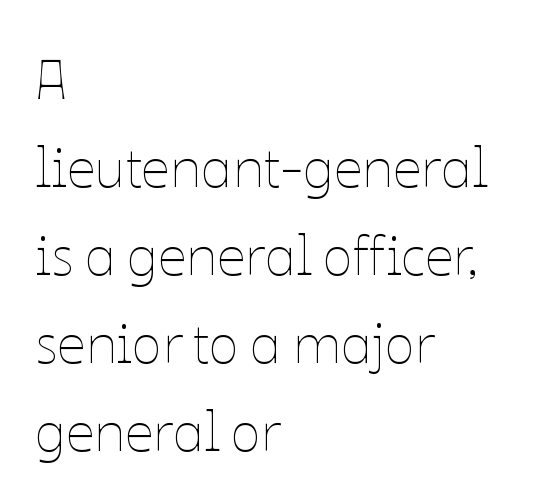
{"italic": "no", "bold": "no", "weight": "thin", "width": "normal", "stroke_contrast": "low", "x_height": "medium", "monospaced": "no", "underline": "no", "align": "left", "line_spacing": "normal", "line_spacing_ratio": 1.57, "letter_spacing": "normal", "letter_spacing_em": 0.0, "glyph_px": 56}
